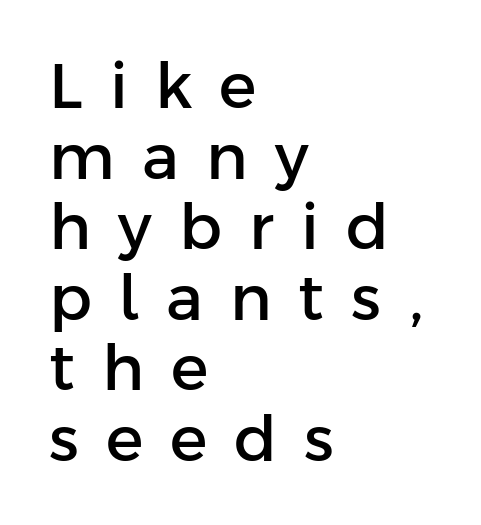
The image shows 63 px sans-serif type, upright; set left-aligned, tight line spacing (1.12x), unusually wide letter spacing (+0.43 em), not underlined; low stroke contrast and a medium x-height.
